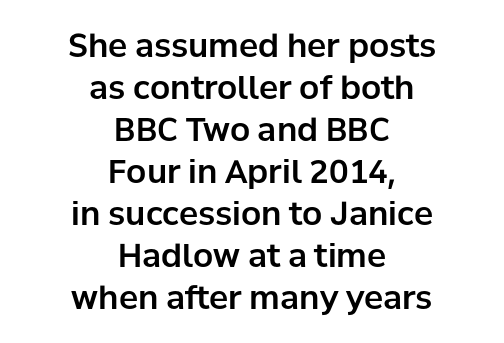
Q: Is the text italic (slanted)? A: No, it is upright.
Q: Is the typeface a serif or a sans-serif typeface? A: Sans-serif.
Q: Is the text underlined? A: No.
Q: How is the paragraph aligned? A: Centered.
Q: Is the spacing between letters normal or unusually wide? A: Normal.
Q: Is the spacing between lines tight, normal or loose? A: Normal.
Q: Width (condensed, normal, or wide)? A: Normal.
Q: Stroke contrast? A: Low.
Q: x-height? A: Medium.
Q: Monospaced? A: No.
